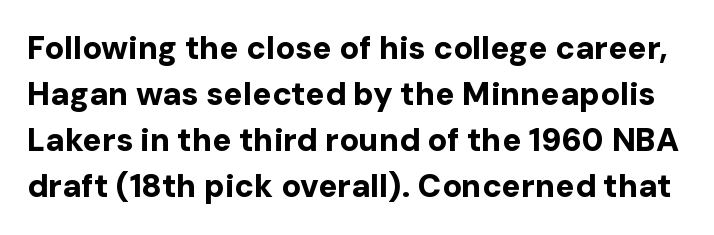
Q: Is the text bold? A: Yes.
Q: Is the text italic (slanted)? A: No, it is upright.
Q: Is the typeface a serif or a sans-serif typeface? A: Sans-serif.
Q: Is the text underlined? A: No.
Q: Is the spacing between letters normal or unusually wide? A: Normal.
Q: Is the spacing between lines tight, normal or loose? A: Normal.
Q: Width (condensed, normal, or wide)? A: Normal.
Q: Stroke contrast? A: Low.
Q: x-height? A: Medium.
Q: Monospaced? A: No.
